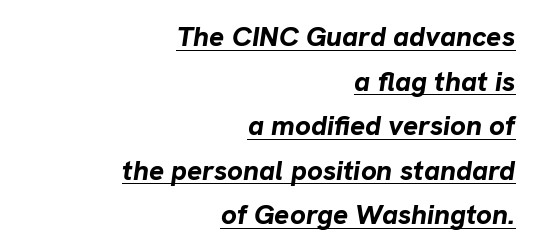
Q: Is the text bold? A: Yes.
Q: Is the text italic (slanted)? A: Yes, it leans right by about 8 degrees.
Q: Is the text underlined? A: Yes.
Q: How is the paragraph aligned? A: Right-aligned.
Q: Is the spacing between letters normal or unusually wide? A: Normal.
Q: Is the spacing between lines tight, normal or loose? A: Normal.
Q: Width (condensed, normal, or wide)? A: Normal.
Q: Stroke contrast? A: Low.
Q: x-height? A: Medium.
Q: Monospaced? A: No.
